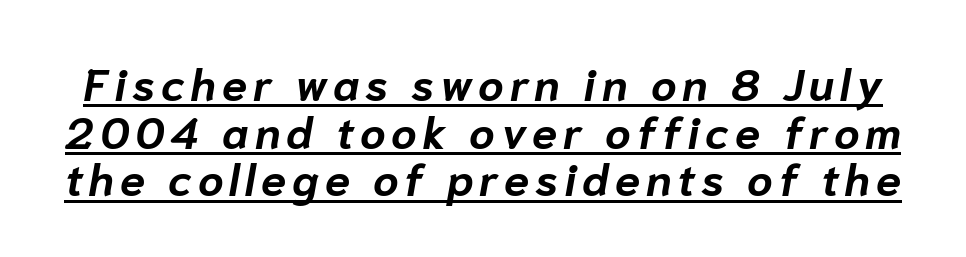
Q: Is the text bold? A: Yes.
Q: Is the text italic (slanted)? A: Yes, it leans right by about 10 degrees.
Q: Is the text underlined? A: Yes.
Q: Is the spacing between lines tight, normal or loose? A: Tight.
Q: Width (condensed, normal, or wide)? A: Normal.
Q: Stroke contrast? A: Low.
Q: x-height? A: Medium.
Q: Monospaced? A: No.
